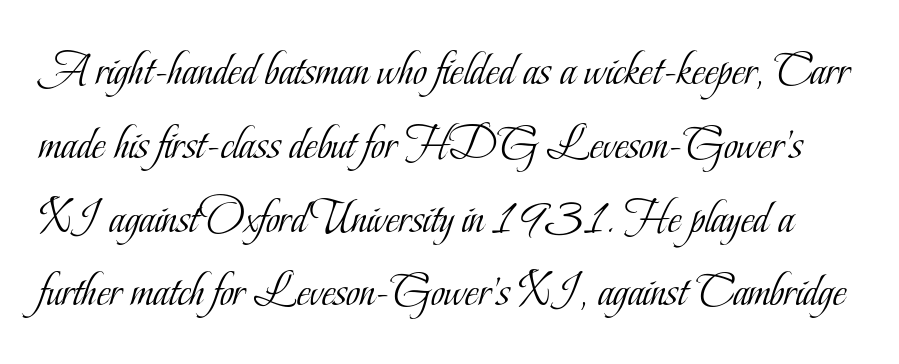
{"serif": "yes", "bold": "no", "weight": "light", "width": "condensed", "stroke_contrast": "low", "x_height": "small", "monospaced": "no", "underline": "no", "line_spacing": "normal", "line_spacing_ratio": 1.57, "letter_spacing": "normal", "letter_spacing_em": 0.0, "glyph_px": 47}
